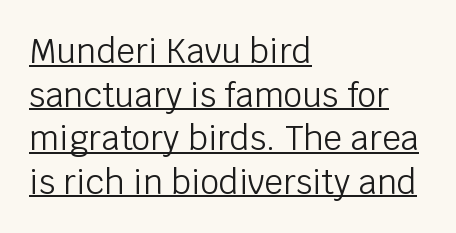
The image shows 33 px light sans-serif type, upright; set left-aligned, normal line spacing (1.32x), normal letter spacing, underlined; low stroke contrast and a large x-height.
